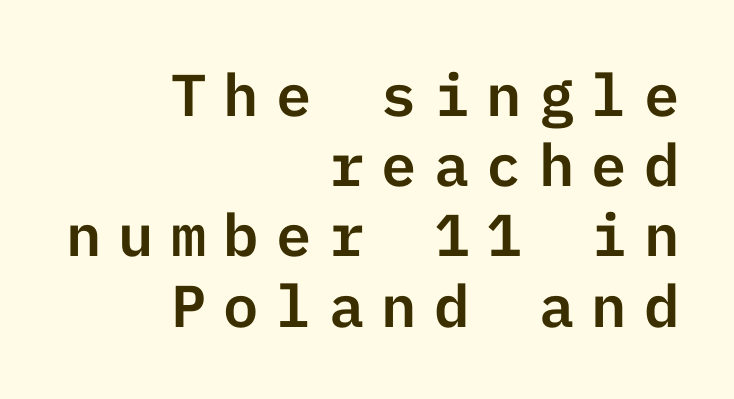
Q: Is the text italic (slanted)? A: No, it is upright.
Q: Is the typeface a serif or a sans-serif typeface? A: Sans-serif.
Q: Is the text underlined? A: No.
Q: How is the paragraph aligned? A: Right-aligned.
Q: Is the spacing between letters normal or unusually wide? A: Unusually wide.
Q: Width (condensed, normal, or wide)? A: Normal.
Q: Stroke contrast? A: Low.
Q: x-height? A: Medium.
